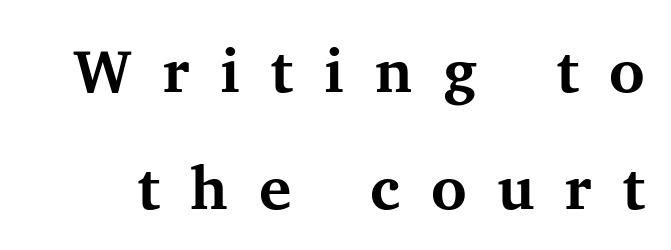
{"serif": "yes", "italic": "no", "bold": "yes", "weight": "bold", "width": "normal", "stroke_contrast": "medium", "x_height": "medium", "monospaced": "no", "underline": "no", "line_spacing": "loose", "line_spacing_ratio": 1.91, "letter_spacing": "wide", "letter_spacing_em": 0.5, "glyph_px": 61}
